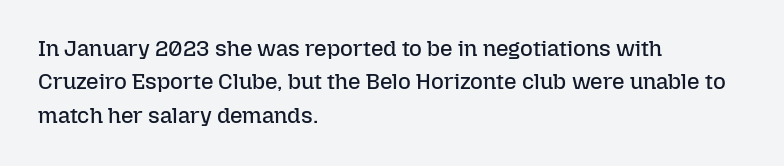
{"italic": "no", "bold": "no", "underline": "no", "align": "left", "line_spacing": "normal", "line_spacing_ratio": 1.52, "letter_spacing": "normal", "letter_spacing_em": 0.0, "glyph_px": 22}
